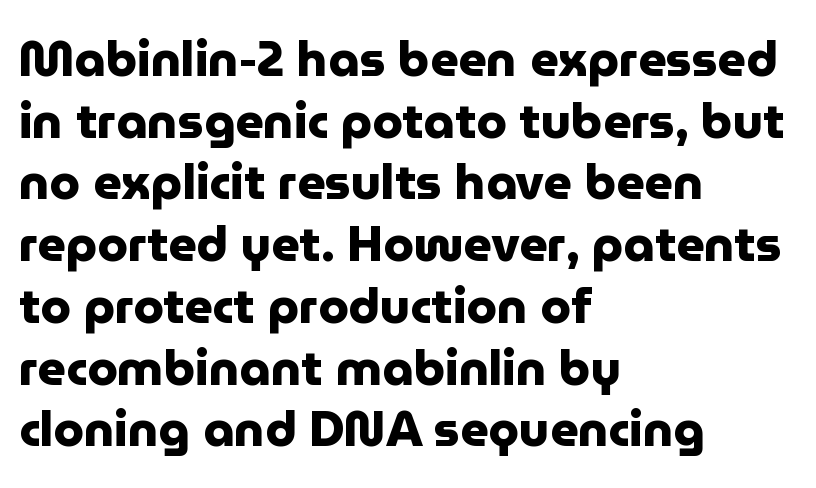
Is the block centered? No — it sits flush against the left margin. Think of a printed novel: that variable character pitch is what you see here. Underlining? Definitely not there. Typesetter's note: full bold, strokes at maximum text heaviness. Posture: upright roman.
